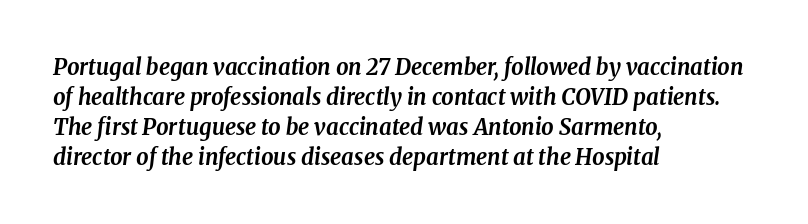
{"italic": "yes", "lean": "right", "slant_degrees": 8, "bold": "yes", "underline": "no", "align": "left", "line_spacing": "normal", "line_spacing_ratio": 1.36, "letter_spacing": "normal", "letter_spacing_em": 0.0, "glyph_px": 22}
